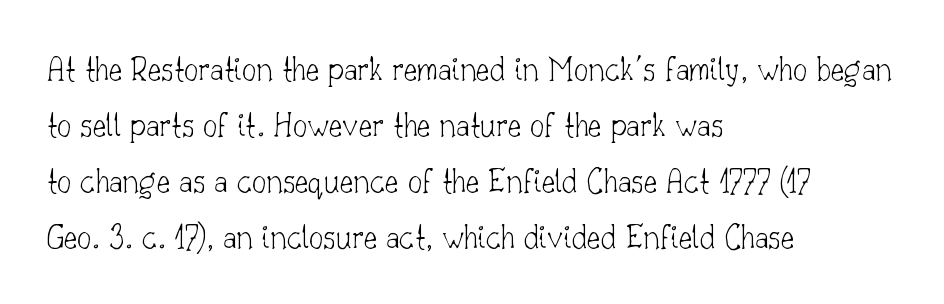
{"serif": "yes", "italic": "no", "bold": "no", "weight": "thin", "width": "normal", "stroke_contrast": "low", "x_height": "small", "monospaced": "no", "underline": "no", "align": "left", "line_spacing": "normal", "line_spacing_ratio": 1.56, "letter_spacing": "normal", "letter_spacing_em": 0.0, "glyph_px": 36}
